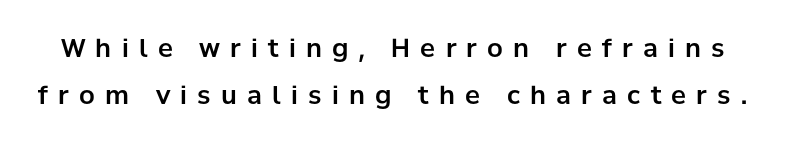
The image shows 25 px text type, upright; set loose line spacing (1.9x), unusually wide letter spacing (+0.41 em), not underlined.
